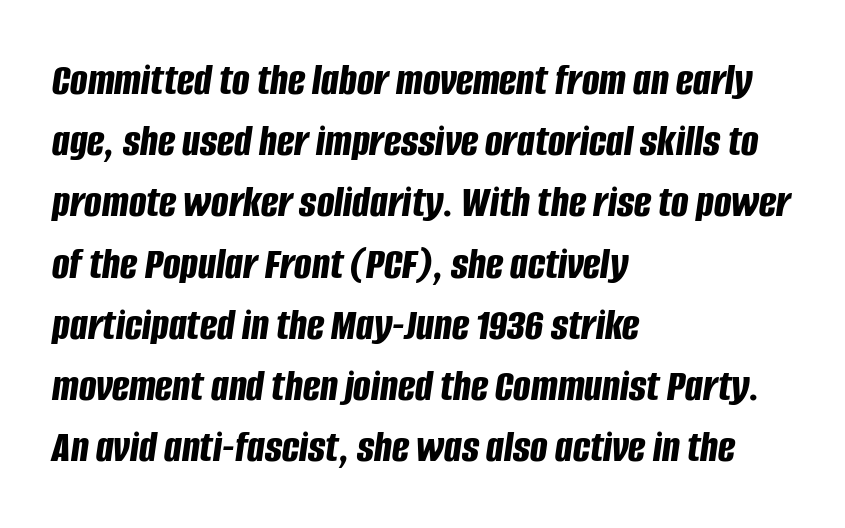
{"italic": "yes", "lean": "right", "slant_degrees": 8, "bold": "yes", "weight": "bold", "width": "condensed", "stroke_contrast": "low", "x_height": "large", "monospaced": "no", "underline": "no", "align": "left", "line_spacing": "normal", "line_spacing_ratio": 1.33, "letter_spacing": "normal", "letter_spacing_em": 0.0, "glyph_px": 46}
